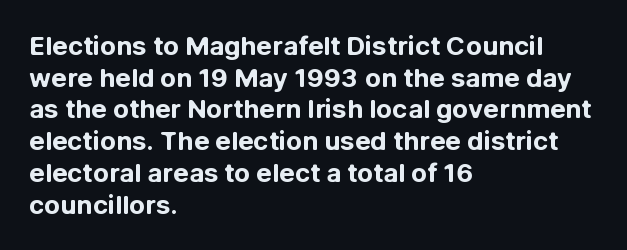
Q: Is the text bold? A: Yes.
Q: Is the text italic (slanted)? A: No, it is upright.
Q: Is the text underlined? A: No.
Q: How is the paragraph aligned? A: Left-aligned.
Q: Is the spacing between letters normal or unusually wide? A: Normal.
